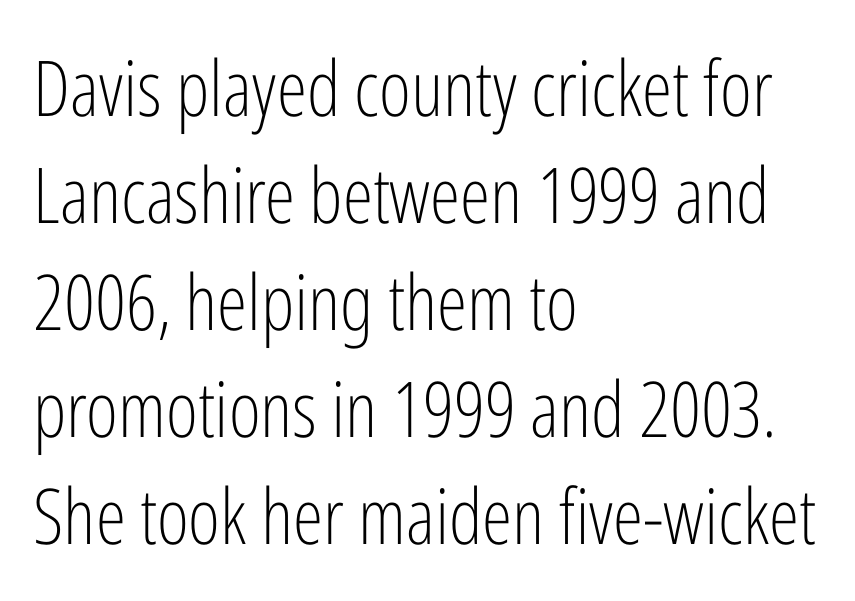
The image shows 77 px light, condensed sans-serif type, upright; set left-aligned, normal line spacing (1.39x), normal letter spacing, not underlined; low stroke contrast and a medium x-height.
